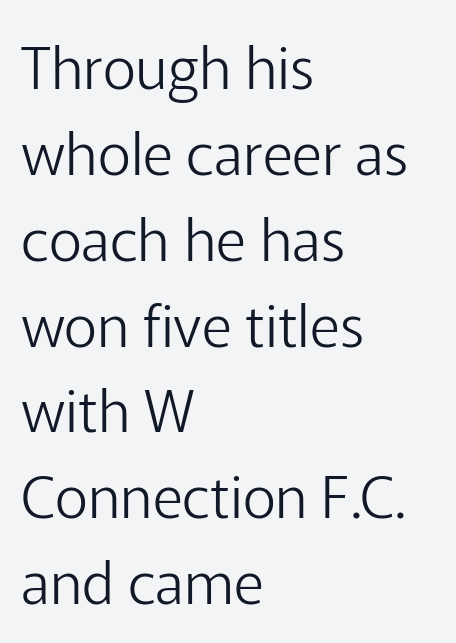
The image shows 58 px light sans-serif type, upright; set left-aligned, normal line spacing (1.48x), normal letter spacing, not underlined; low stroke contrast and a medium x-height.
